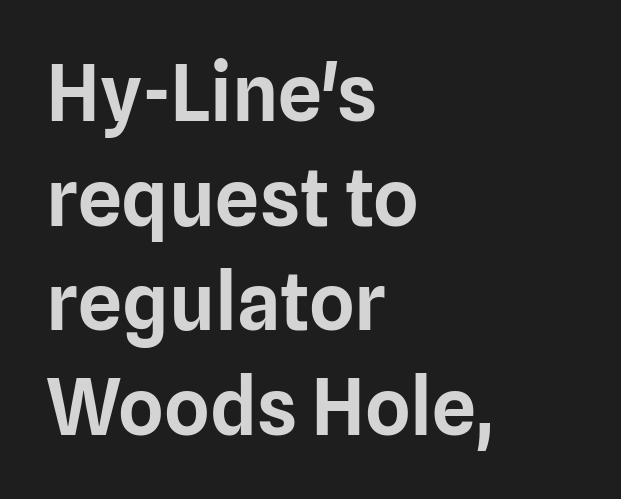
The font's upright variant was chosen for this text. Only glyphs here, with clear space below each row. A typesetter would call this proportional, since set widths differ per character. The lines in this sample share a left origin and differ only in where they stop. The text was rendered using a sans face with plain stroke endings. The passage shown has conventional tracking throughout.
